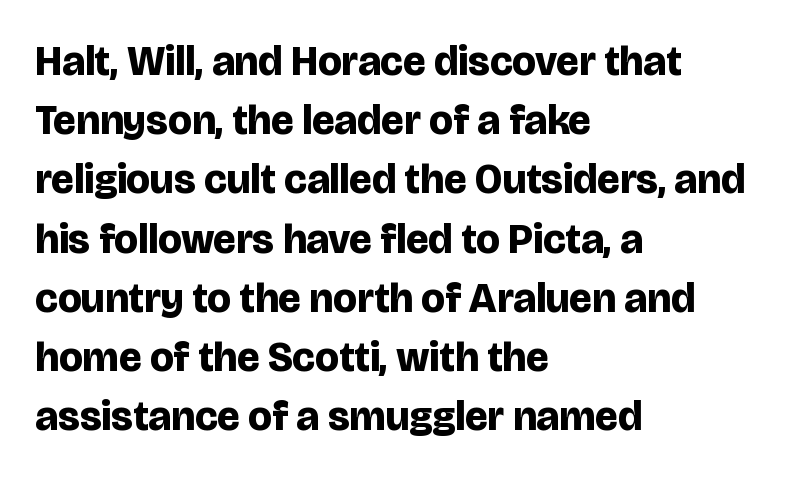
The image shows 42 px bold sans-serif type, upright; set left-aligned, normal line spacing (1.41x), normal letter spacing, not underlined; low stroke contrast and a large x-height.
